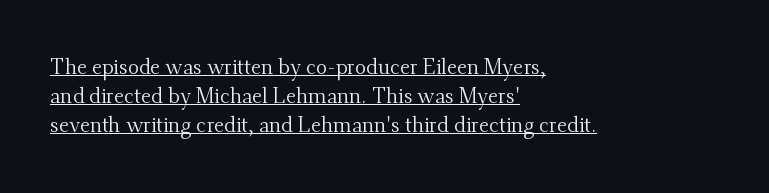
The image shows 21 px text type, upright; set left-aligned, normal line spacing (1.37x), normal letter spacing, underlined.
